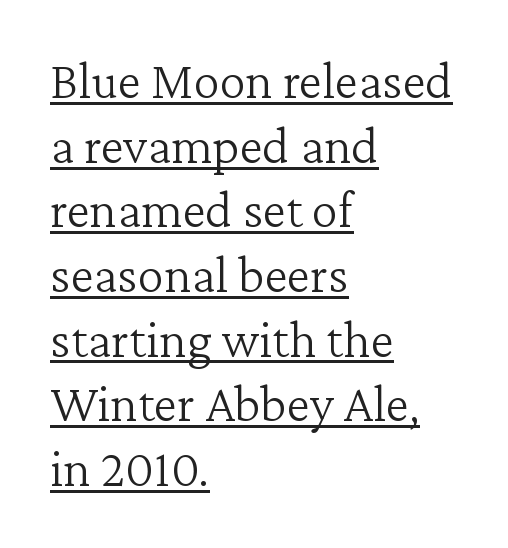
{"serif": "yes", "italic": "no", "bold": "no", "weight": "light", "width": "normal", "stroke_contrast": "low", "x_height": "medium", "monospaced": "no", "underline": "yes", "align": "left", "line_spacing_ratio": 1.22, "letter_spacing": "normal", "letter_spacing_em": 0.0, "glyph_px": 53}
